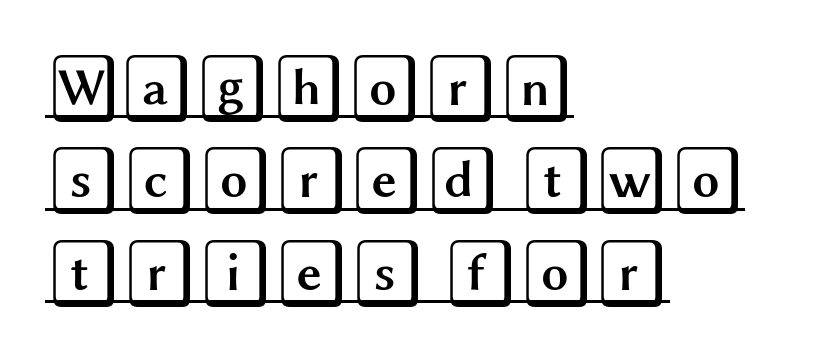
Rendered with straight, roman letterforms. Letter spacing: default. If you drew a ruler down the left edge, every line would touch it. The line-height multiplier appears to be the usual default. A rule runs beneath these lines of type.
